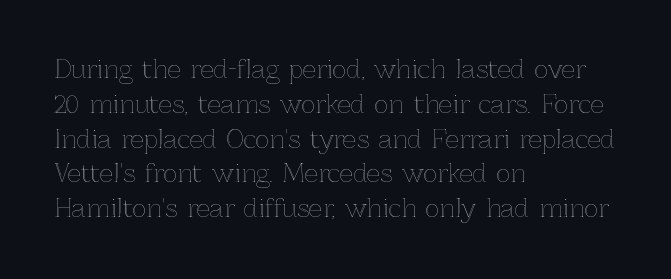
Q: Is the text italic (slanted)? A: No, it is upright.
Q: Is the text underlined? A: No.
Q: How is the paragraph aligned? A: Left-aligned.
Q: Is the spacing between letters normal or unusually wide? A: Normal.
Q: Is the spacing between lines tight, normal or loose? A: Normal.
